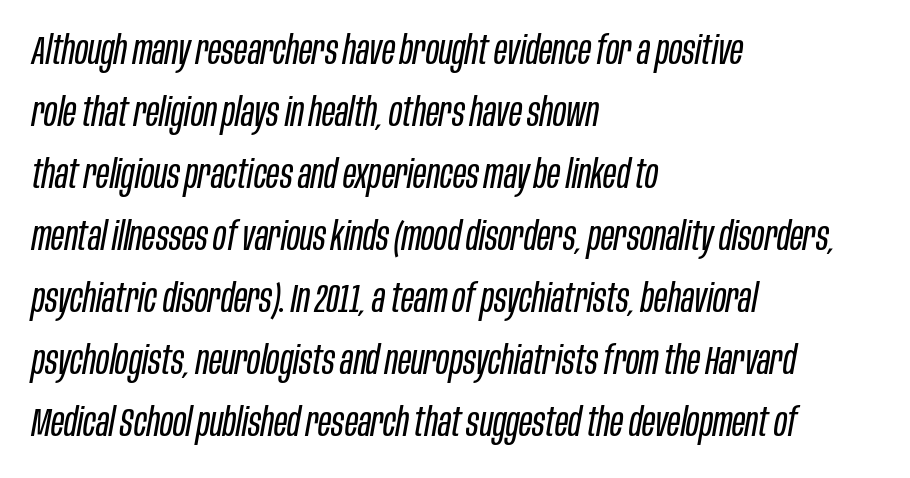
{"italic": "yes", "lean": "right", "slant_degrees": 10, "bold": "no", "weight": "regular", "width": "condensed", "stroke_contrast": "low", "x_height": "large", "monospaced": "no", "underline": "no", "align": "left", "line_spacing": "normal", "line_spacing_ratio": 1.55, "letter_spacing": "normal", "letter_spacing_em": 0.0, "glyph_px": 40}
